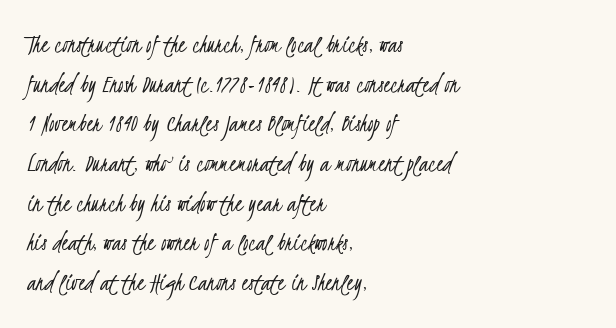
The image shows 27 px text type; set left-aligned, normal line spacing (1.47x), normal letter spacing, not underlined.
